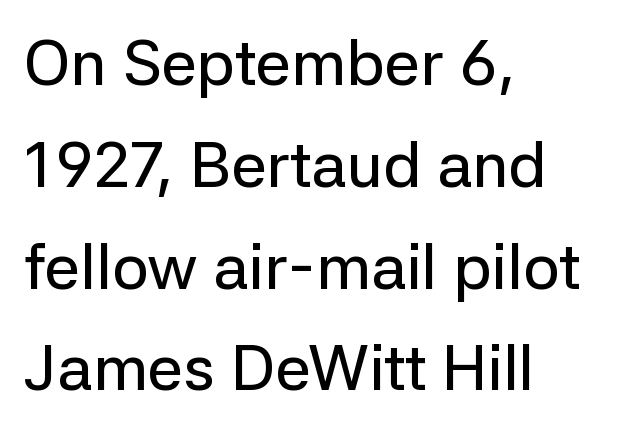
The image shows 64 px sans-serif type, upright; set left-aligned, normal line spacing (1.59x), normal letter spacing, not underlined; low stroke contrast and a medium x-height.
